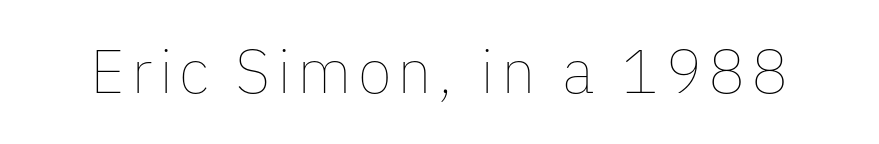
Unlike italic type, these characters show no tilt at all. No word sits above an underline. Is this a fixed-width face? No — the glyphs have proportional, varying widths. Is this a heavy cut? Hardly; it is regular or lighter.
